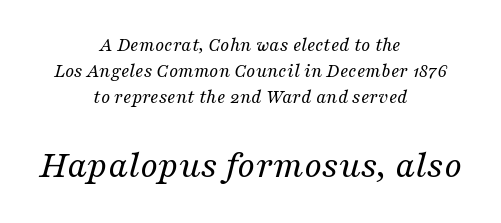
Casual observation: everything's sitting right in the middle. Check where the strokes stop: tiny serifs finish them off. Whoever set this chose a conventional vertical rhythm. Does the lettering tilt? It does — this is italic.
